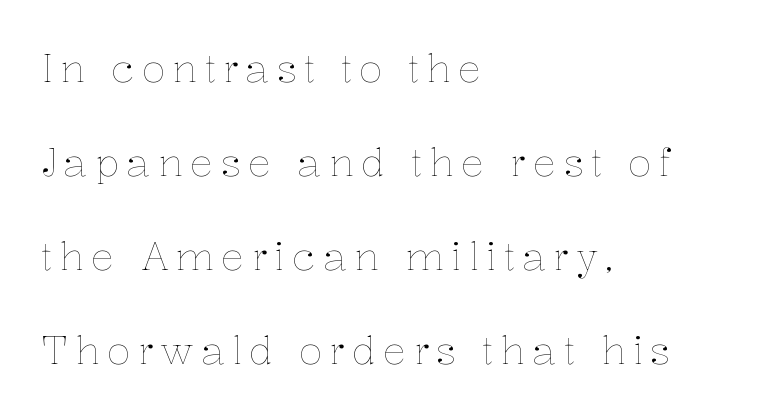
The image shows 39 px thin type, upright; set left-aligned, loose line spacing (2.41x), not underlined; low stroke contrast and a medium x-height.
